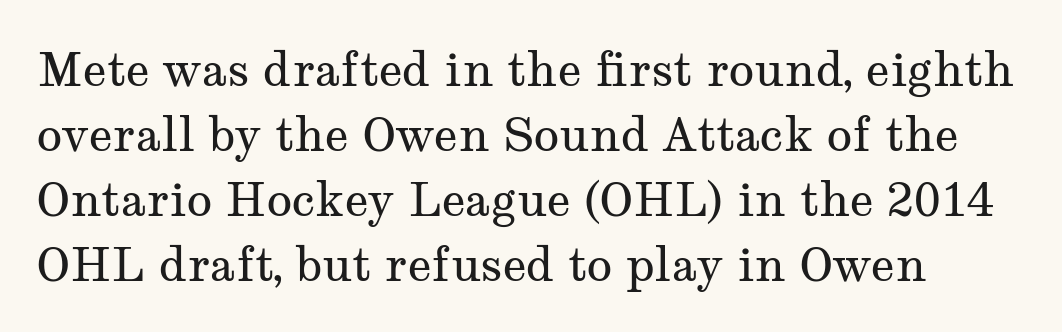
The image shows 47 px regular-weight, wide serif type, upright; set normal line spacing (1.38x), normal letter spacing, not underlined; medium stroke contrast and a medium x-height.
